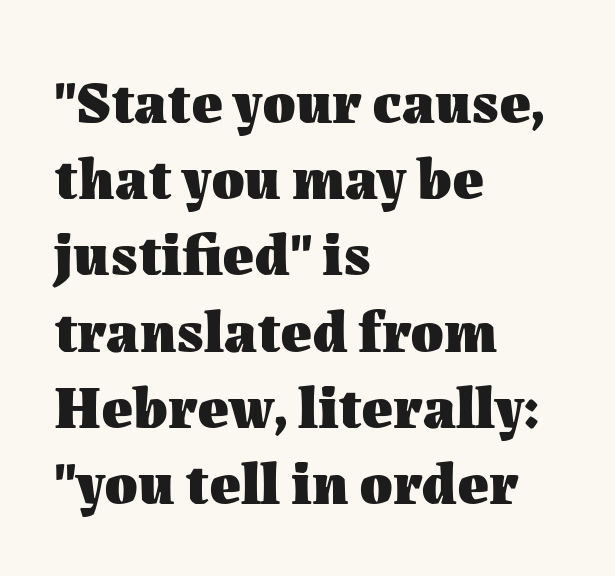
Q: Is the text bold? A: Yes.
Q: Is the text italic (slanted)? A: No, it is upright.
Q: Is the text underlined? A: No.
Q: How is the paragraph aligned? A: Left-aligned.
Q: Is the spacing between letters normal or unusually wide? A: Normal.
Q: Is the spacing between lines tight, normal or loose? A: Normal.
Q: Width (condensed, normal, or wide)? A: Normal.
Q: Stroke contrast? A: Medium.
Q: x-height? A: Medium.
Q: Monospaced? A: No.
